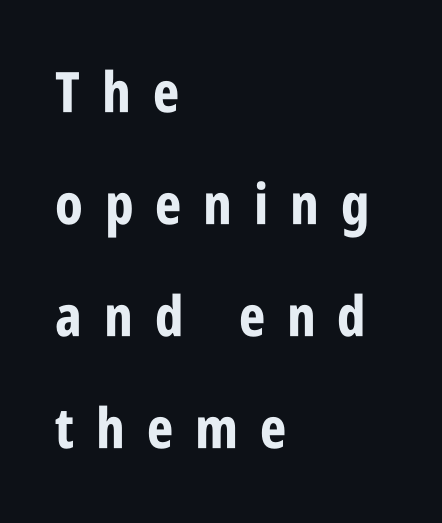
This rendering uses left alignment, leaving the right contour irregular. Observe the wide spacing: letters keep a clear distance from each other. Beneath every word, the page is bare. Varying glyph widths throughout — classic text-font behaviour. The type family on display is of the sans-serif kind. Does the weight exceed regular? Yes, all the way to bold.
